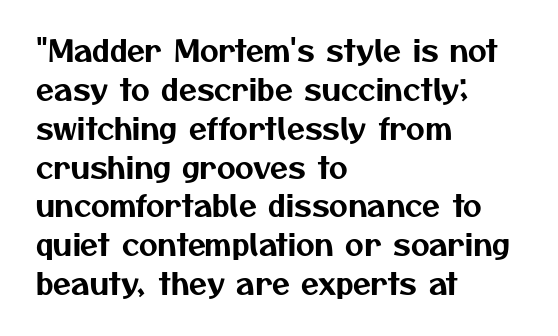
The gaps between neighbouring characters are ordinary and unremarkable. You could not count columns in this text — the font is proportionally spaced. This block has exactly the height ordinary leading produces. The area under the type is left untouched. I'd call this a sans setting — the letters go barefoot. Visually the block forms a straight wall on the left and a jagged coastline on the right.
